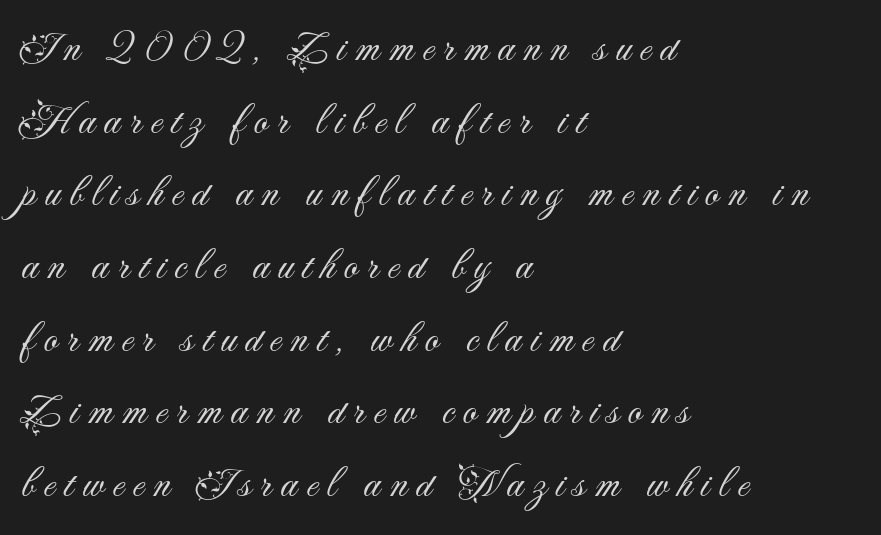
{"serif": "no", "bold": "no", "weight": "light", "width": "normal", "stroke_contrast": "medium", "x_height": "small", "monospaced": "no", "underline": "no", "align": "left", "line_spacing": "normal", "line_spacing_ratio": 1.69, "letter_spacing": "wide", "letter_spacing_em": 0.21, "glyph_px": 43}
